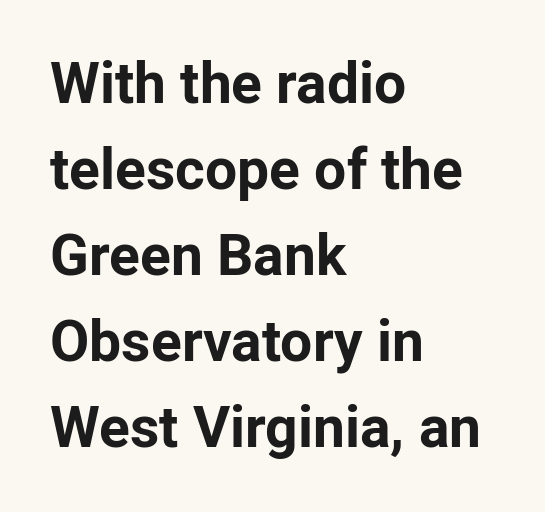
This sample has the flowing, uneven cadence of proportional lettering. Honestly, the letter spacing is just normal — you wouldn't notice it. Plain, unruled lines of type. Upright lettering throughout. Regular leading. Look at the bottom of the vertical strokes: they stop flat, with no serifs.
